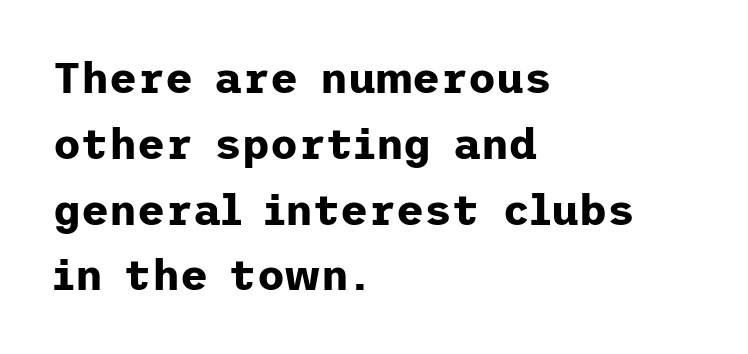
Caption: bold face, heavy strokes. Bare-footed words on every line. Does the copy run flush right? No — it runs flush left. Italic? Not at all — the glyphs are vertical. Reading down the column, the eye jumps a familiar distance to each next line.
